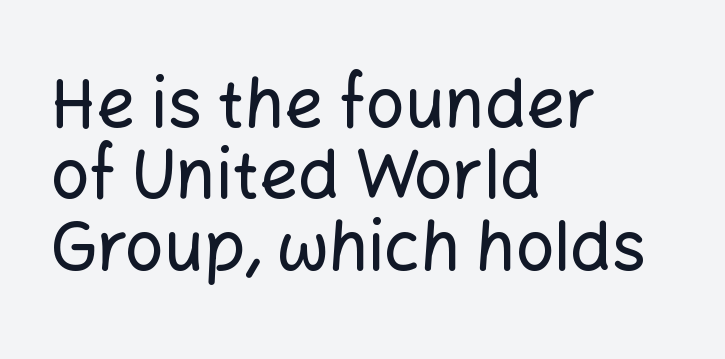
{"serif": "no", "italic": "no", "width": "normal", "stroke_contrast": "low", "x_height": "medium", "monospaced": "no", "underline": "no", "align": "left", "line_spacing": "tight", "line_spacing_ratio": 1.05, "letter_spacing": "normal", "letter_spacing_em": 0.0, "glyph_px": 68}
